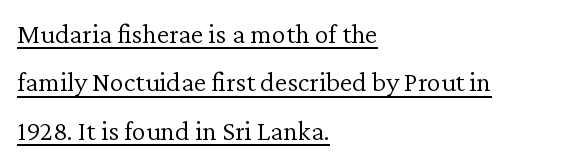
Q: Is the text bold? A: No.
Q: Is the text italic (slanted)? A: No, it is upright.
Q: Is the typeface a serif or a sans-serif typeface? A: Serif.
Q: Is the text underlined? A: Yes.
Q: How is the paragraph aligned? A: Left-aligned.
Q: Is the spacing between letters normal or unusually wide? A: Normal.
Q: Width (condensed, normal, or wide)? A: Normal.
Q: Stroke contrast? A: Low.
Q: x-height? A: Medium.
Q: Monospaced? A: No.
